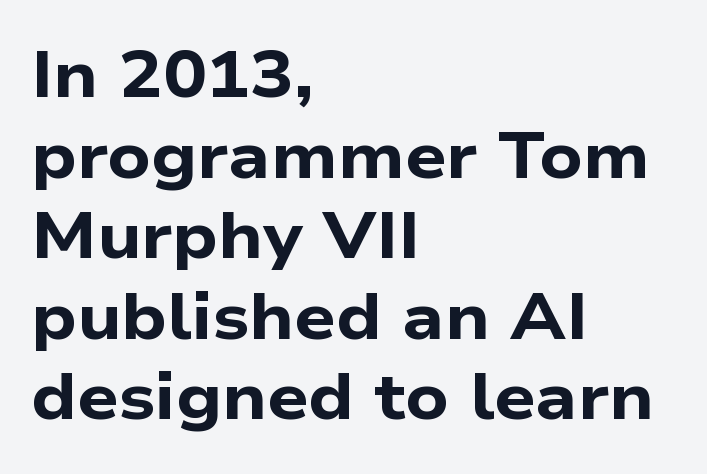
Layout note: lines flush left. Letters rest on an invisible, unmarked baseline. The typesetting leans heavy: a genuine bold. Tracking here is standard; glyphs follow each other at the usual distance.
